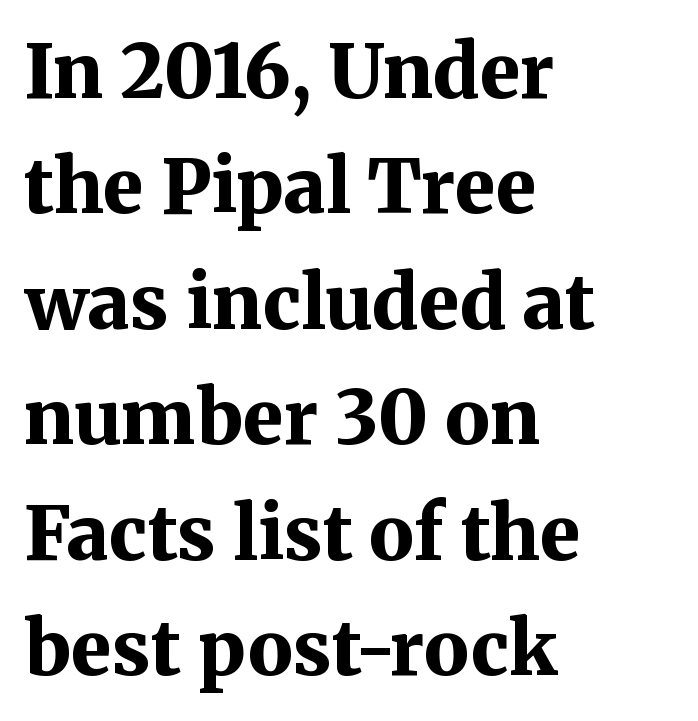
The image shows 75 px bold serif type, upright; set left-aligned, normal line spacing (1.54x), normal letter spacing, not underlined; medium stroke contrast and a medium x-height.
